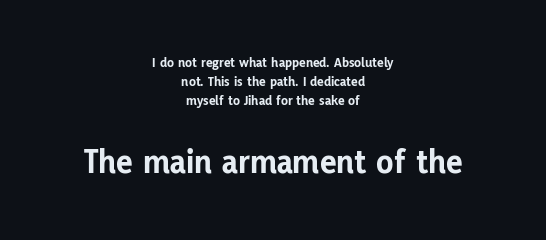
Q: Is the text bold? A: Yes.
Q: Is the text italic (slanted)? A: No, it is upright.
Q: Is the typeface a serif or a sans-serif typeface? A: Sans-serif.
Q: Is the text underlined? A: No.
Q: How is the paragraph aligned? A: Centered.
Q: Is the spacing between letters normal or unusually wide? A: Normal.
Q: Is the spacing between lines tight, normal or loose? A: Normal.
Q: Which block of text is set in a larger size, the first (top) or the second (bottom)? A: The second (bottom) one.
Q: Width (condensed, normal, or wide)? A: Normal.
Q: Stroke contrast? A: Low.
Q: x-height? A: Medium.
Q: Monospaced? A: No.
